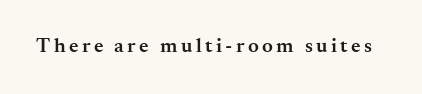
{"italic": "no", "bold": "semi", "underline": "no", "glyph_px": 21}
